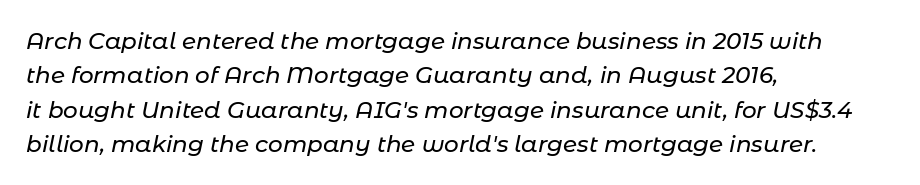
Q: Is the text italic (slanted)? A: Yes, it leans right by about 11 degrees.
Q: Is the text underlined? A: No.
Q: How is the paragraph aligned? A: Left-aligned.
Q: Is the spacing between letters normal or unusually wide? A: Normal.
Q: Is the spacing between lines tight, normal or loose? A: Normal.
